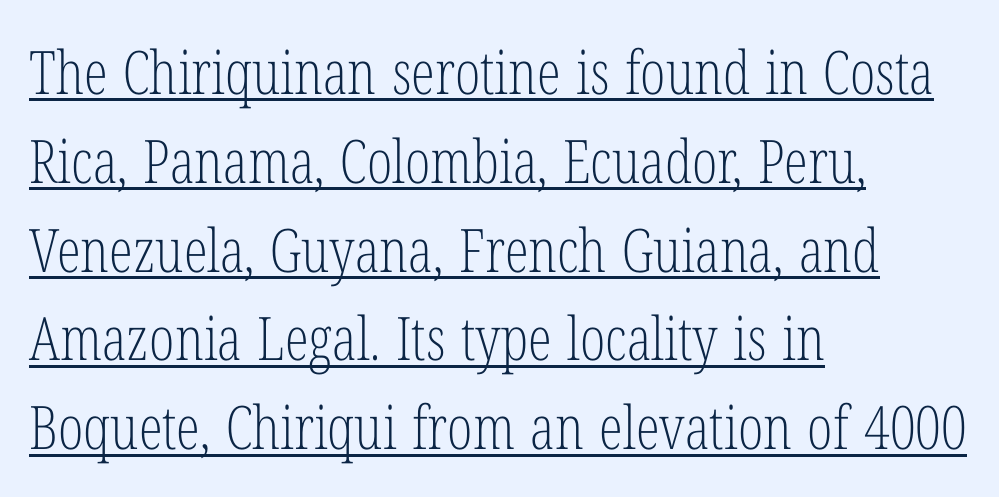
The image shows 60 px light, condensed serif type, upright; set left-aligned, normal line spacing (1.48x), normal letter spacing, underlined; low stroke contrast and a medium x-height.
